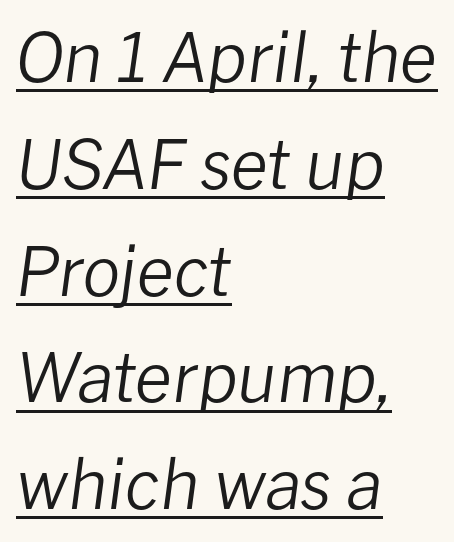
Q: Is the text bold? A: No.
Q: Is the text italic (slanted)? A: Yes, it leans right by about 8 degrees.
Q: Is the text underlined? A: Yes.
Q: How is the paragraph aligned? A: Left-aligned.
Q: Is the spacing between letters normal or unusually wide? A: Normal.
Q: Is the spacing between lines tight, normal or loose? A: Normal.
Q: Width (condensed, normal, or wide)? A: Normal.
Q: Stroke contrast? A: Low.
Q: x-height? A: Medium.
Q: Monospaced? A: No.
